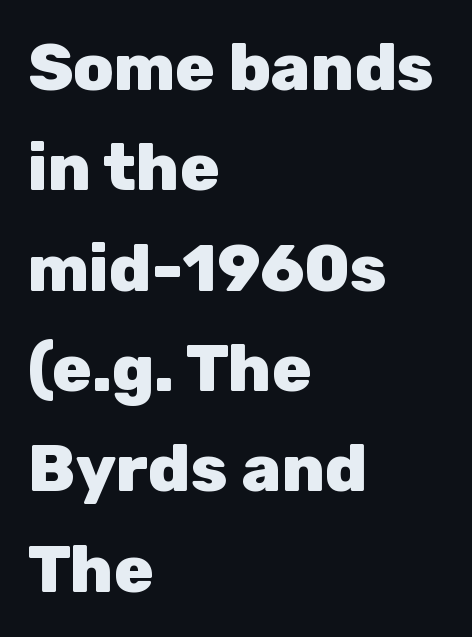
Q: Is the text bold? A: Yes.
Q: Is the text italic (slanted)? A: No, it is upright.
Q: Is the typeface a serif or a sans-serif typeface? A: Sans-serif.
Q: Is the text underlined? A: No.
Q: How is the paragraph aligned? A: Left-aligned.
Q: Is the spacing between letters normal or unusually wide? A: Normal.
Q: Is the spacing between lines tight, normal or loose? A: Normal.
Q: Width (condensed, normal, or wide)? A: Normal.
Q: Stroke contrast? A: Low.
Q: x-height? A: Medium.
Q: Monospaced? A: No.
